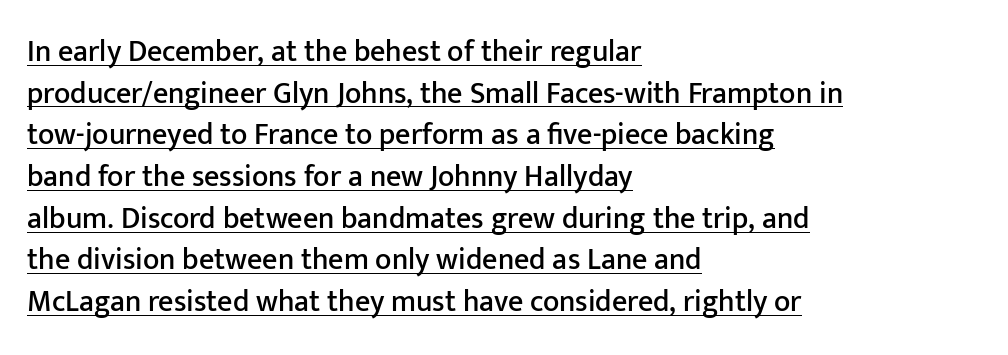
Q: Is the text italic (slanted)? A: No, it is upright.
Q: Is the typeface a serif or a sans-serif typeface? A: Sans-serif.
Q: Is the text underlined? A: Yes.
Q: How is the paragraph aligned? A: Left-aligned.
Q: Is the spacing between letters normal or unusually wide? A: Normal.
Q: Is the spacing between lines tight, normal or loose? A: Normal.
Q: Width (condensed, normal, or wide)? A: Normal.
Q: Stroke contrast? A: Low.
Q: x-height? A: Medium.
Q: Monospaced? A: No.
